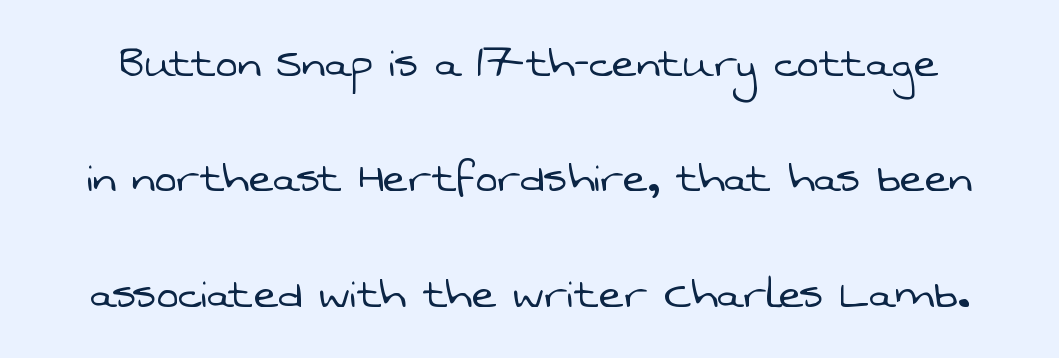
Examine the stroke ends and you'll find no serifs. Is this a heavy cut? Hardly; it is regular or lighter. Default kerning and tracking; the words read as compact shapes. Unmarked baselines from the first word to the last. A great deal of white space separates one row of letters from the next.
